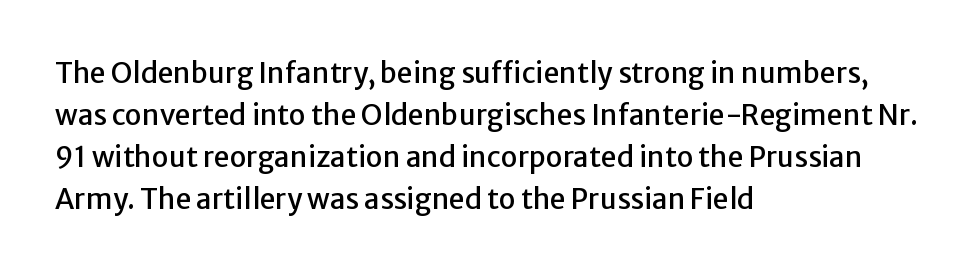
This is sans-serif lettering, the kind often seen on screens and signage. Summary of vertical rhythm: regular, with standard interline spacing. Note the varied advance widths — an 'i' is clearly narrower than an 'm'. Students, note that the glyphs here touch the page at normal intervals. No italicization has been applied; the sample stays upright.
